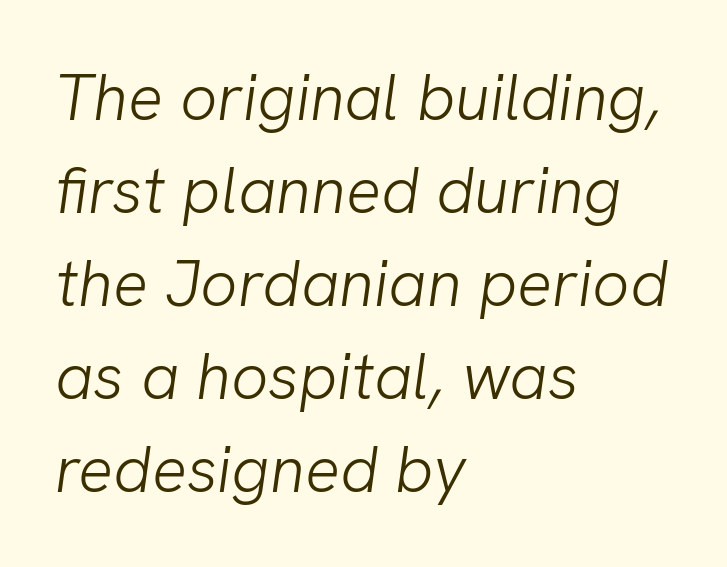
Spacing between characters is what you'd get straight out of the box. The passage shown stacks its lines at a standard gap. The string is rendered with underlining switched off. The text block is weighted toward the left margin, trailing off unevenly rightward. Font category for this specimen: sans-serif. A typesetter would call this proportional, since set widths differ per character.
